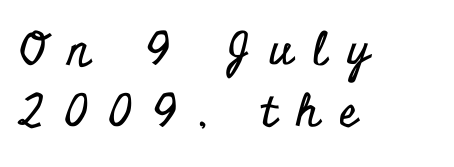
Is the block centered? No — it sits flush against the left margin. The letters advance in unequal steps, a hallmark of proportional type. The rendering shows small feet on the letterforms — a serif design. Students, note that the glyphs here are deliberately spaced far apart. Successive baselines arrive at the customary interval.
